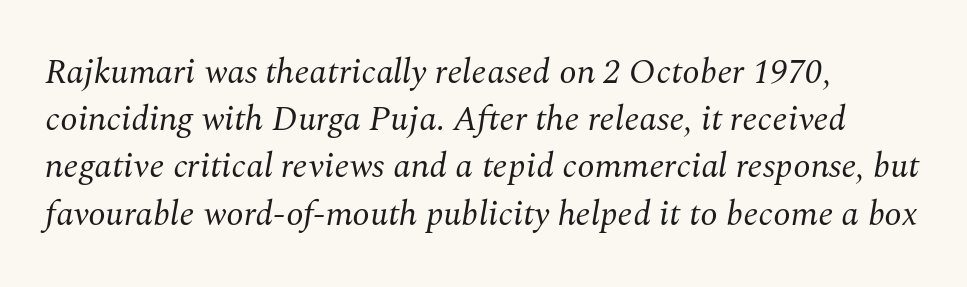
{"serif": "yes", "italic": "yes", "lean": "right", "slant_degrees": 10, "bold": "no", "weight": "regular", "width": "normal", "stroke_contrast": "medium", "x_height": "medium", "monospaced": "no", "underline": "no", "align": "left", "line_spacing": "normal", "line_spacing_ratio": 1.35, "letter_spacing": "normal", "letter_spacing_em": 0.0, "glyph_px": 35}
